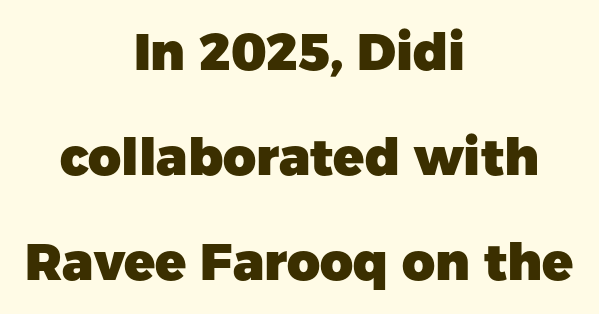
Q: Is the text bold? A: Yes.
Q: Is the text italic (slanted)? A: No, it is upright.
Q: Is the typeface a serif or a sans-serif typeface? A: Sans-serif.
Q: Is the text underlined? A: No.
Q: How is the paragraph aligned? A: Centered.
Q: Is the spacing between letters normal or unusually wide? A: Normal.
Q: Is the spacing between lines tight, normal or loose? A: Loose.
Q: Width (condensed, normal, or wide)? A: Normal.
Q: Stroke contrast? A: Low.
Q: x-height? A: Medium.
Q: Monospaced? A: No.
